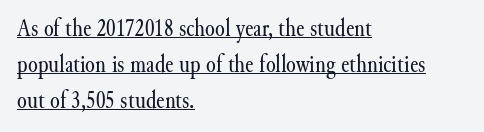
The image shows 25 px text type, upright; set left-aligned, normal line spacing (1.44x), normal letter spacing, underlined.
